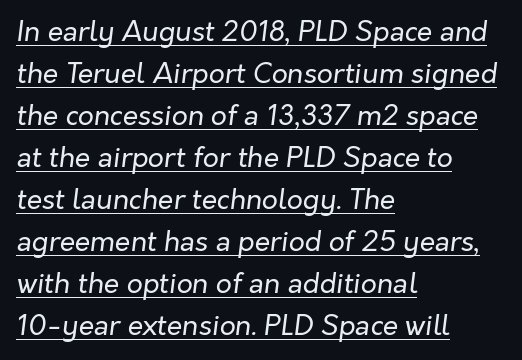
This sample is left-justified, so line endings fall wherever the words run out. The sample's only ornament is a line tracing under the words. Students, note that the glyphs here touch the page at normal intervals. These lines sit exactly where default settings would place them. The letterforms sit at book weight or below.
